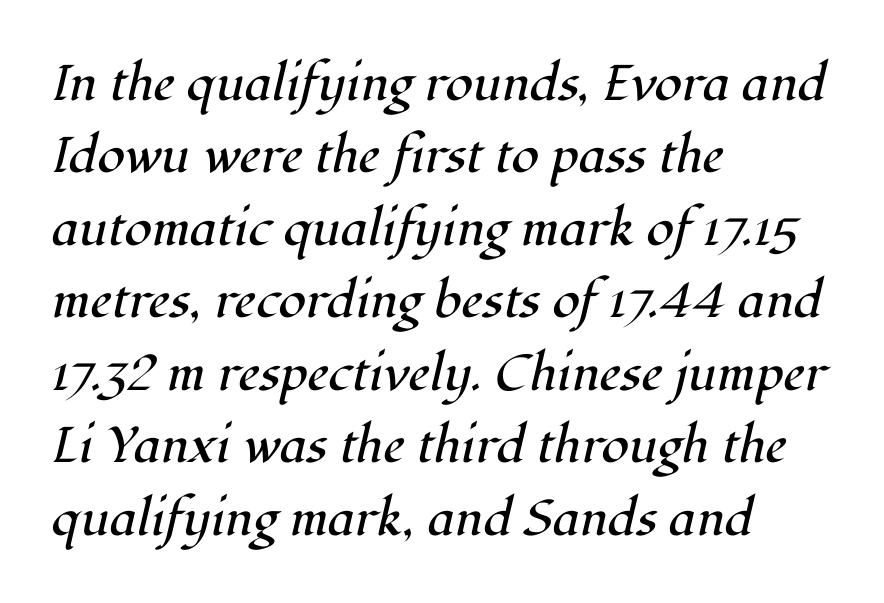
{"serif": "yes", "italic": "yes", "lean": "right", "slant_degrees": 12, "bold": "no", "weight": "regular", "width": "normal", "stroke_contrast": "high", "x_height": "medium", "monospaced": "no", "underline": "no", "align": "left", "line_spacing": "normal", "line_spacing_ratio": 1.45, "letter_spacing": "normal", "letter_spacing_em": 0.0, "glyph_px": 50}
